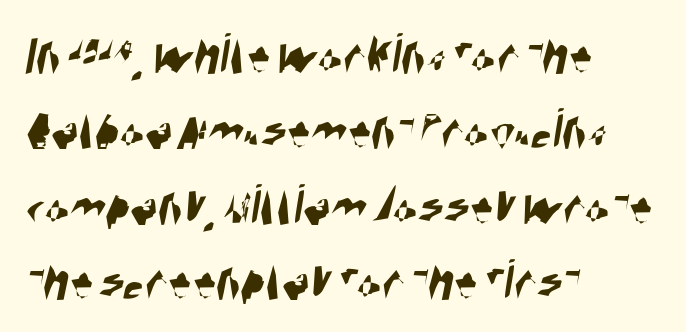
{"serif": "no", "width": "condensed", "stroke_contrast": "high", "x_height": "large", "monospaced": "no", "underline": "no", "align": "left", "line_spacing": "normal", "line_spacing_ratio": 1.3, "letter_spacing": "normal", "letter_spacing_em": 0.0, "glyph_px": 58}
